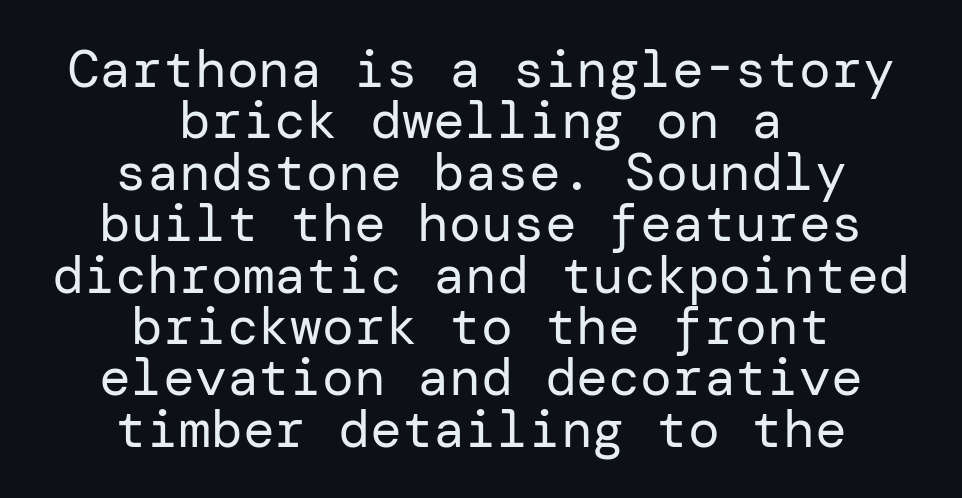
{"serif": "no", "italic": "no", "bold": "no", "weight": "regular", "width": "normal", "stroke_contrast": "low", "x_height": "medium", "underline": "no", "align": "center", "line_spacing": "tight", "line_spacing_ratio": 0.97, "letter_spacing": "normal", "letter_spacing_em": 0.0, "glyph_px": 53}
